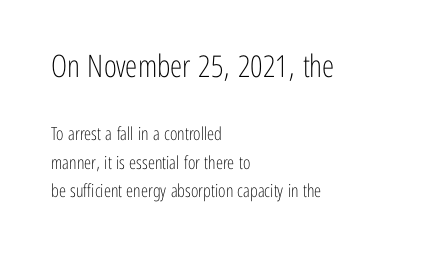
Q: Is the text bold? A: No.
Q: Is the text italic (slanted)? A: No, it is upright.
Q: Is the typeface a serif or a sans-serif typeface? A: Sans-serif.
Q: Is the text underlined? A: No.
Q: How is the paragraph aligned? A: Left-aligned.
Q: Is the spacing between letters normal or unusually wide? A: Normal.
Q: Is the spacing between lines tight, normal or loose? A: Normal.
Q: Which block of text is set in a larger size, the first (top) or the second (bottom)? A: The first (top) one.
Q: Width (condensed, normal, or wide)? A: Condensed.
Q: Stroke contrast? A: Low.
Q: x-height? A: Medium.
Q: Monospaced? A: No.
